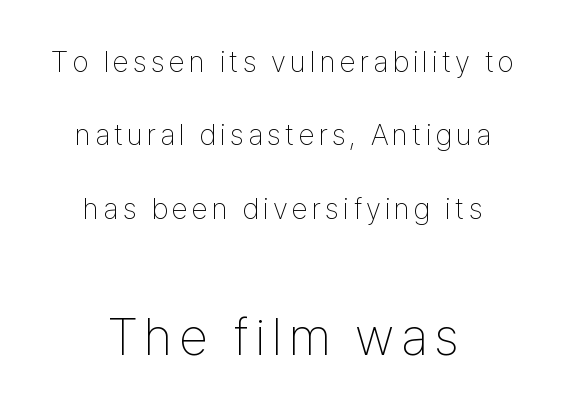
{"serif": "no", "italic": "no", "bold": "no", "weight": "thin", "width": "condensed", "stroke_contrast": "low", "x_height": "medium", "monospaced": "no", "underline": "no", "align": "center", "line_spacing": "loose", "line_spacing_ratio": 2.45, "larger_block": "second", "size_ratio": 1.73, "glyph_px": 52}
